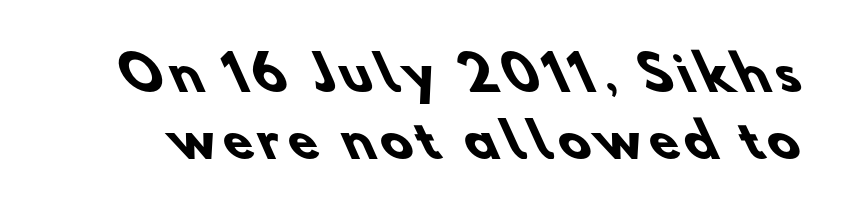
This sample uses a sans-serif face. The gap between lines stays unmarked. The strokes are fattened all the way to bold. Is there much room between lines? A standard amount, neither cramped nor airy. Think of a printed novel: that variable character pitch is what you see here.
